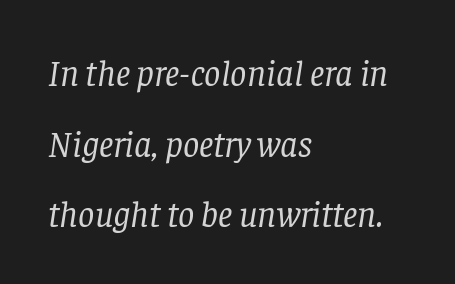
Characters follow at the spacing the type designer built in. Proportional: the letters do not fall into vertical columns. All the whitespace from short lines collects on the right. Reading down the column, the eye jumps a long way to each next line. Weight: regular or lighter. Tall strokes in this sample are angled rather than plumb.
